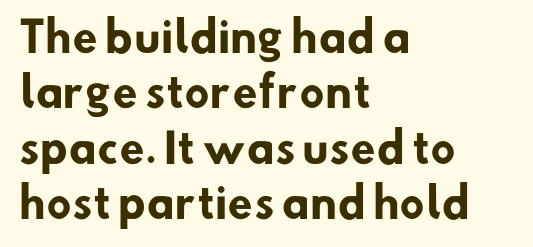
Q: Is the text bold? A: Yes.
Q: Is the typeface a serif or a sans-serif typeface? A: Sans-serif.
Q: Is the text underlined? A: No.
Q: How is the paragraph aligned? A: Left-aligned.
Q: Is the spacing between letters normal or unusually wide? A: Normal.
Q: Is the spacing between lines tight, normal or loose? A: Normal.
Q: Width (condensed, normal, or wide)? A: Normal.
Q: Stroke contrast? A: Low.
Q: x-height? A: Small.
Q: Monospaced? A: No.
